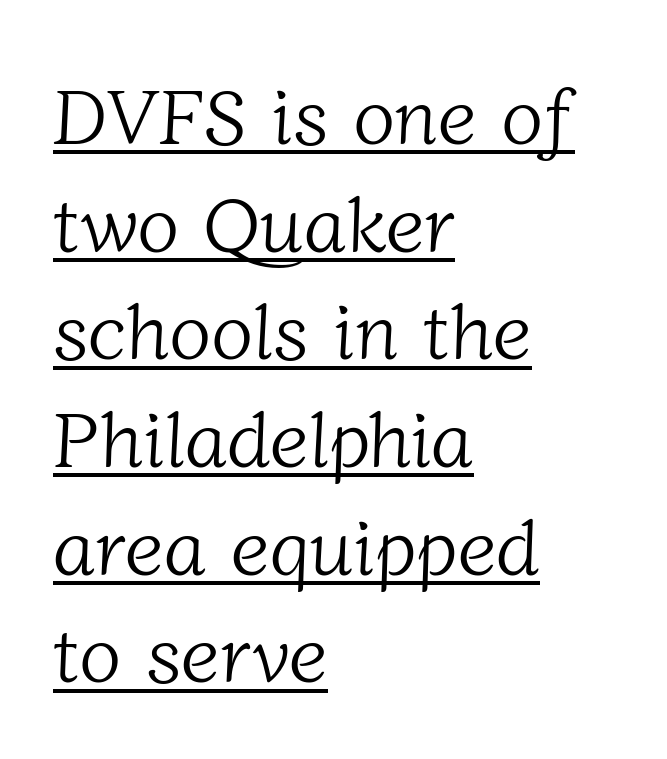
Q: Is the text bold? A: No.
Q: Is the typeface a serif or a sans-serif typeface? A: Serif.
Q: Is the text underlined? A: Yes.
Q: How is the paragraph aligned? A: Left-aligned.
Q: Is the spacing between letters normal or unusually wide? A: Normal.
Q: Is the spacing between lines tight, normal or loose? A: Normal.
Q: Width (condensed, normal, or wide)? A: Normal.
Q: Stroke contrast? A: Low.
Q: x-height? A: Medium.
Q: Monospaced? A: No.
